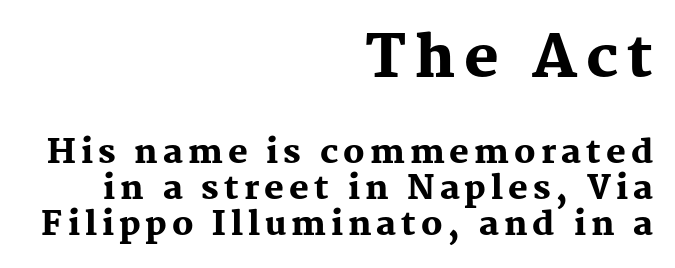
{"serif": "yes", "italic": "no", "bold": "yes", "weight": "heavy", "width": "normal", "stroke_contrast": "medium", "x_height": "medium", "monospaced": "no", "underline": "no", "align": "right", "line_spacing": "tight", "line_spacing_ratio": 1.09, "larger_block": "first", "size_ratio": 1.76, "glyph_px": 58}
